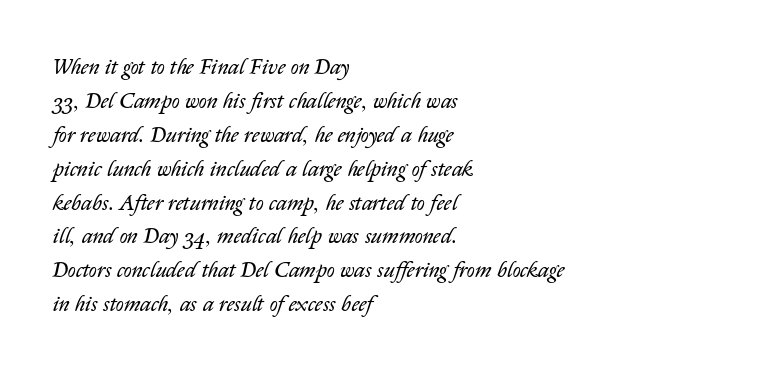
The image shows 22 px text type, italic (leaning right); set left-aligned, normal line spacing (1.54x), normal letter spacing, not underlined.
